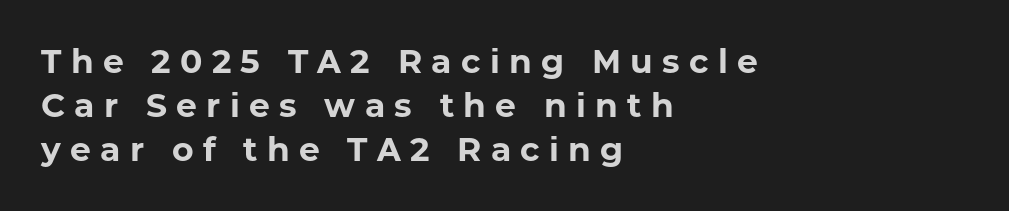
Q: Is the text bold? A: Yes.
Q: Is the text italic (slanted)? A: No, it is upright.
Q: Is the typeface a serif or a sans-serif typeface? A: Sans-serif.
Q: Is the text underlined? A: No.
Q: How is the paragraph aligned? A: Left-aligned.
Q: Is the spacing between letters normal or unusually wide? A: Unusually wide.
Q: Is the spacing between lines tight, normal or loose? A: Normal.
Q: Width (condensed, normal, or wide)? A: Normal.
Q: Stroke contrast? A: Low.
Q: x-height? A: Medium.
Q: Monospaced? A: No.
